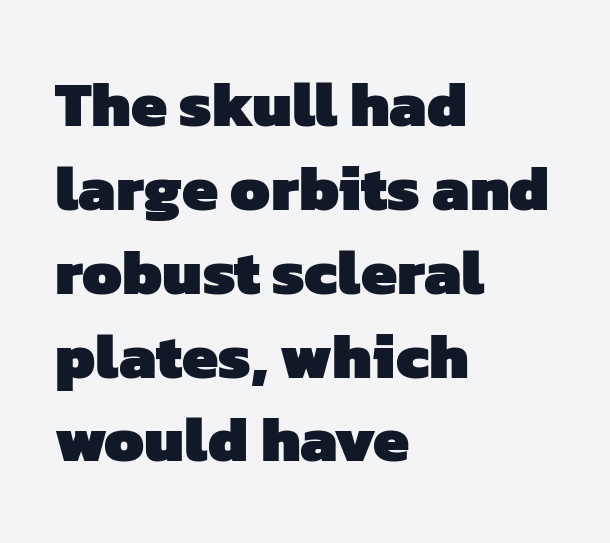
{"serif": "no", "bold": "yes", "weight": "heavy", "width": "normal", "stroke_contrast": "low", "x_height": "medium", "monospaced": "no", "underline": "no", "align": "left", "line_spacing": "normal", "line_spacing_ratio": 1.31, "letter_spacing": "normal", "letter_spacing_em": 0.0, "glyph_px": 64}
